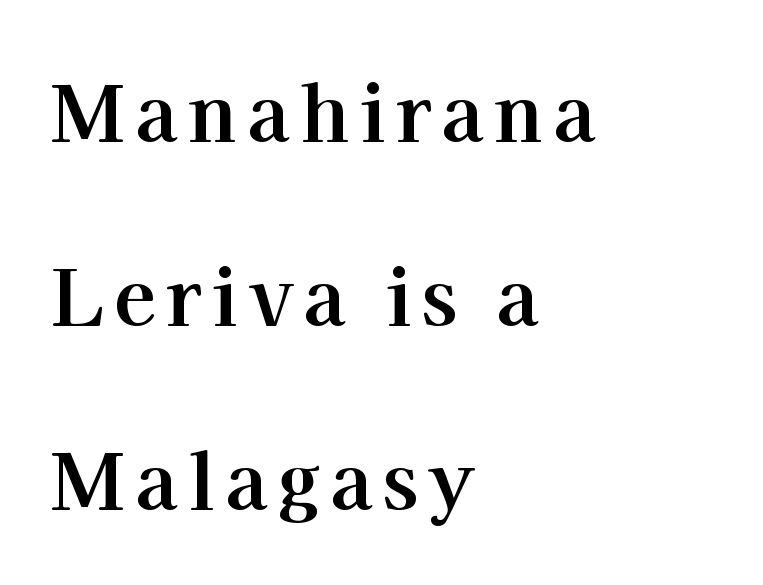
Q: Is the text bold? A: Yes.
Q: Is the text italic (slanted)? A: No, it is upright.
Q: Is the typeface a serif or a sans-serif typeface? A: Serif.
Q: Is the text underlined? A: No.
Q: How is the paragraph aligned? A: Left-aligned.
Q: Is the spacing between lines tight, normal or loose? A: Loose.
Q: Width (condensed, normal, or wide)? A: Normal.
Q: Stroke contrast? A: High.
Q: x-height? A: Medium.
Q: Monospaced? A: No.
